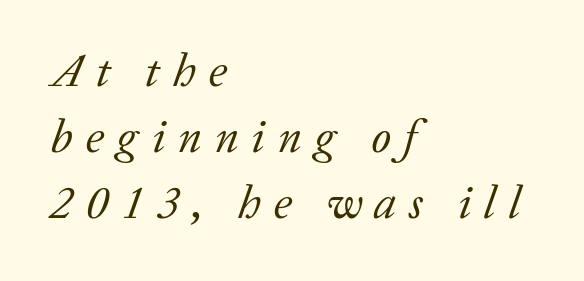
The image shows 46 px regular-weight serif type, italic (leaning right); set left-aligned, normal line spacing (1.43x), unusually wide letter spacing (+0.28 em), not underlined; low stroke contrast and a medium x-height.
